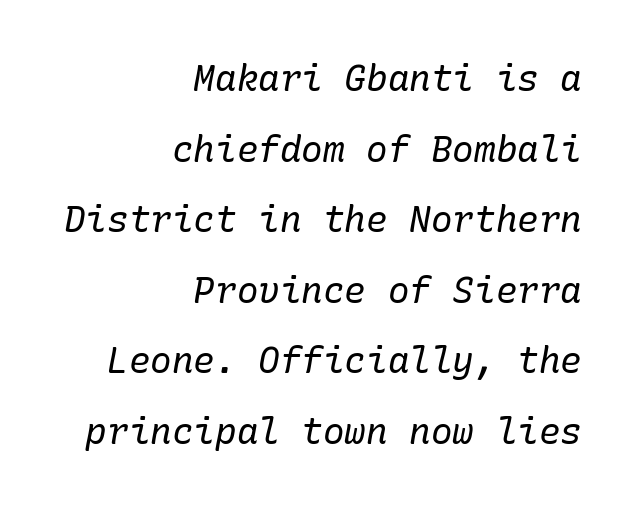
Heaviness? Minimal to ordinary, like unemphasized prose. The passage shown has conventional tracking throughout. One-word summary of the alignment: right. Observe the lean: these are italic letterforms.
